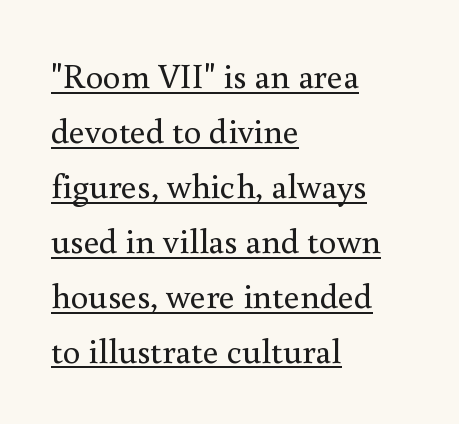
Q: Is the text bold? A: No.
Q: Is the text italic (slanted)? A: No, it is upright.
Q: Is the typeface a serif or a sans-serif typeface? A: Serif.
Q: Is the text underlined? A: Yes.
Q: How is the paragraph aligned? A: Left-aligned.
Q: Is the spacing between letters normal or unusually wide? A: Normal.
Q: Is the spacing between lines tight, normal or loose? A: Normal.
Q: Width (condensed, normal, or wide)? A: Normal.
Q: Stroke contrast? A: Medium.
Q: x-height? A: Small.
Q: Monospaced? A: No.
